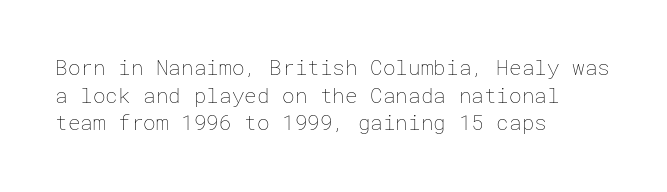
{"italic": "no", "bold": "no", "underline": "no", "align": "left", "line_spacing": "normal", "line_spacing_ratio": 1.31, "letter_spacing": "normal", "letter_spacing_em": 0.0, "glyph_px": 21}
